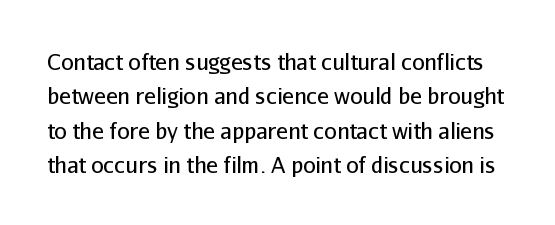
The image shows 22 px text type, upright; set normal line spacing (1.56x), normal letter spacing, not underlined.
